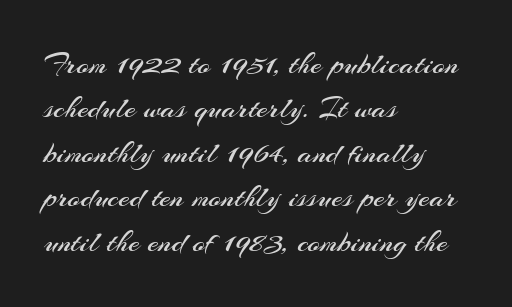
Is this a sans? Yes — the strokes have no serifs. Line starts are locked; line ends wander. The passage shown is typed in a proportional face where columns would drift. This rendering leaves character spacing at its baseline value.
